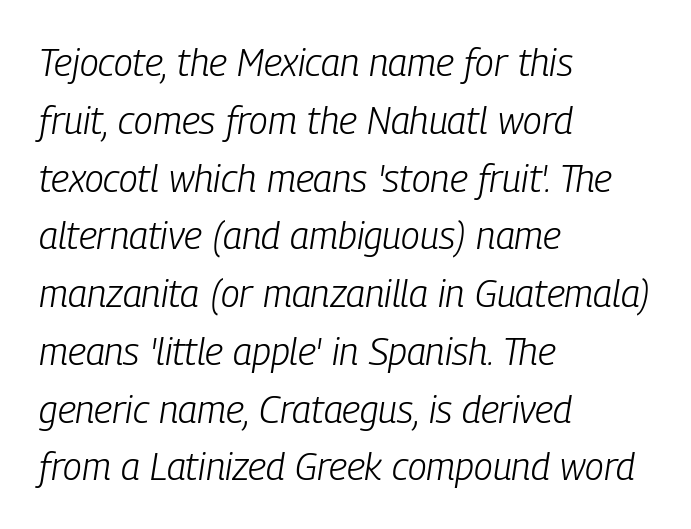
Tall strokes in this sample are angled rather than plumb. Evenly set lines give the paragraph a standard silhouette. Ink coverage per letter is moderate at most. The passage shown is typed in a proportional face where columns would drift.
